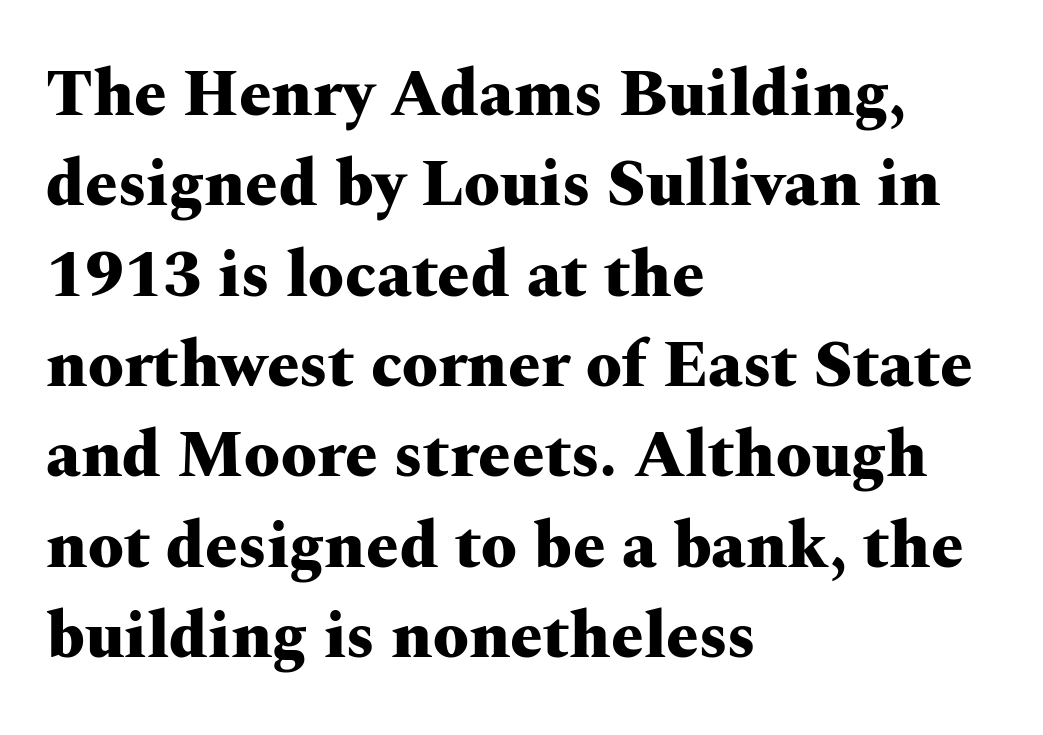
Q: Is the text bold? A: Yes.
Q: Is the text italic (slanted)? A: No, it is upright.
Q: Is the typeface a serif or a sans-serif typeface? A: Serif.
Q: Is the text underlined? A: No.
Q: How is the paragraph aligned? A: Left-aligned.
Q: Is the spacing between letters normal or unusually wide? A: Normal.
Q: Is the spacing between lines tight, normal or loose? A: Normal.
Q: Width (condensed, normal, or wide)? A: Wide.
Q: Stroke contrast? A: Medium.
Q: x-height? A: Medium.
Q: Monospaced? A: No.
